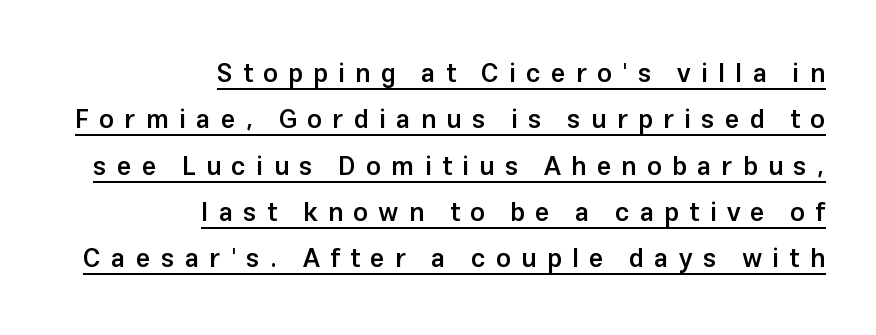
{"italic": "no", "bold": "semi", "underline": "yes", "align": "right", "line_spacing_ratio": 1.78, "letter_spacing": "wide", "letter_spacing_em": 0.39, "glyph_px": 26}
